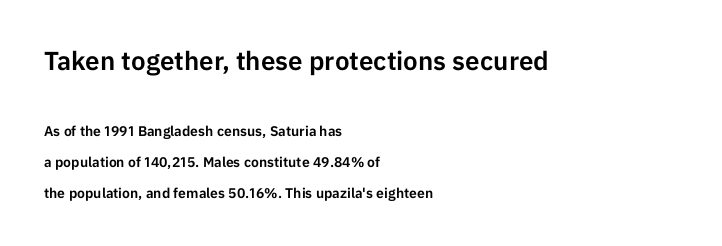
{"italic": "no", "underline": "no", "align": "left", "line_spacing": "loose", "line_spacing_ratio": 2.2, "letter_spacing": "normal", "letter_spacing_em": 0.0, "larger_block": "first", "size_ratio": 1.86, "glyph_px": 26}
